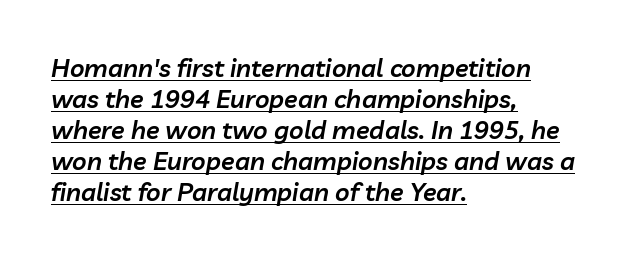
{"italic": "yes", "lean": "right", "slant_degrees": 10, "bold": "semi", "underline": "yes", "align": "left", "line_spacing_ratio": 1.24, "letter_spacing": "normal", "letter_spacing_em": 0.0, "glyph_px": 25}
